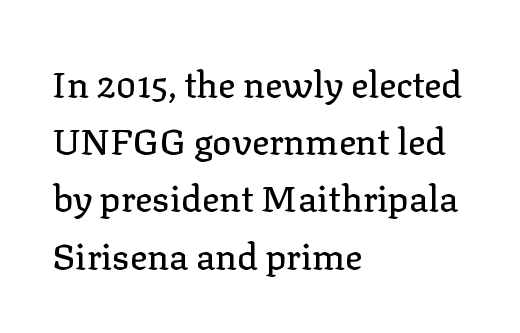
The image shows 36 px serif type, upright; set left-aligned, normal line spacing (1.59x), normal letter spacing, not underlined; low stroke contrast and a medium x-height.
